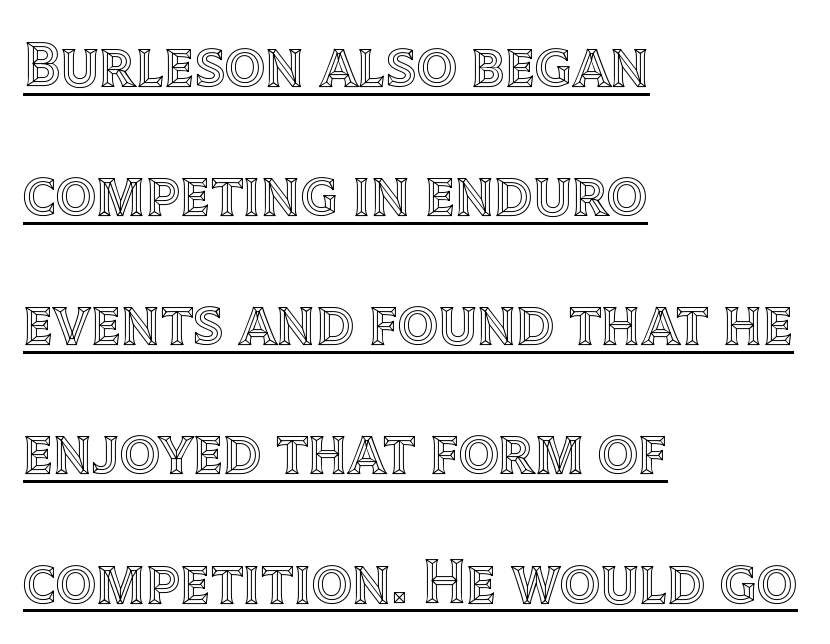
{"italic": "no", "width": "normal", "x_height": "large", "monospaced": "no", "underline": "yes", "align": "left", "line_spacing": "loose", "line_spacing_ratio": 2.05, "letter_spacing": "normal", "letter_spacing_em": 0.0, "glyph_px": 63}
